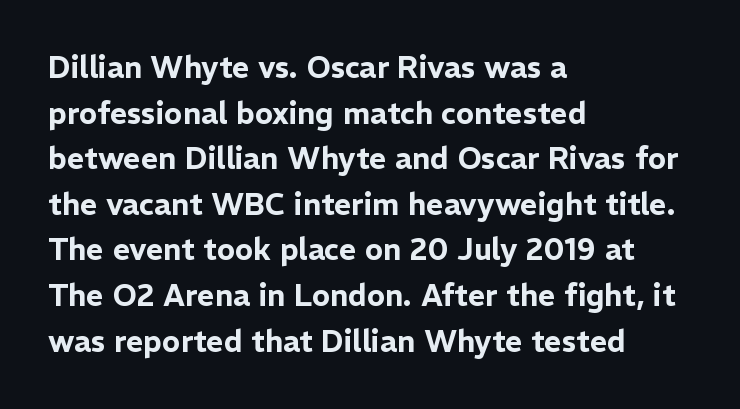
Q: Is the text italic (slanted)? A: No, it is upright.
Q: Is the typeface a serif or a sans-serif typeface? A: Sans-serif.
Q: Is the text underlined? A: No.
Q: How is the paragraph aligned? A: Left-aligned.
Q: Is the spacing between letters normal or unusually wide? A: Normal.
Q: Is the spacing between lines tight, normal or loose? A: Normal.
Q: Width (condensed, normal, or wide)? A: Normal.
Q: Stroke contrast? A: Low.
Q: x-height? A: Medium.
Q: Monospaced? A: No.
